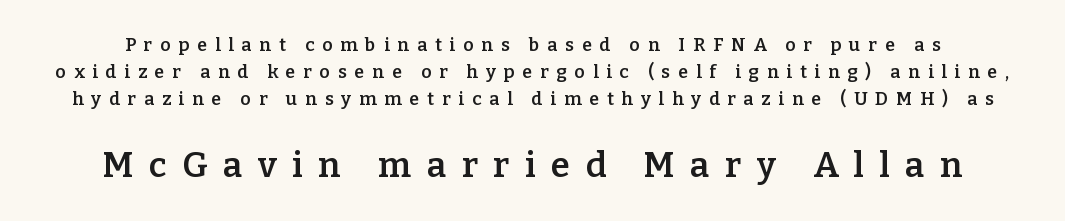
Unmarked baselines from the first word to the last. Rows of type keep a routine distance in the vertical direction. Stroke terminals: seriffed. The strokes are fattened partway — semibold, not bold. The type is letterspaced generously, with wide tracking. Spacing verdict: proportional, widths tailored to each character.
